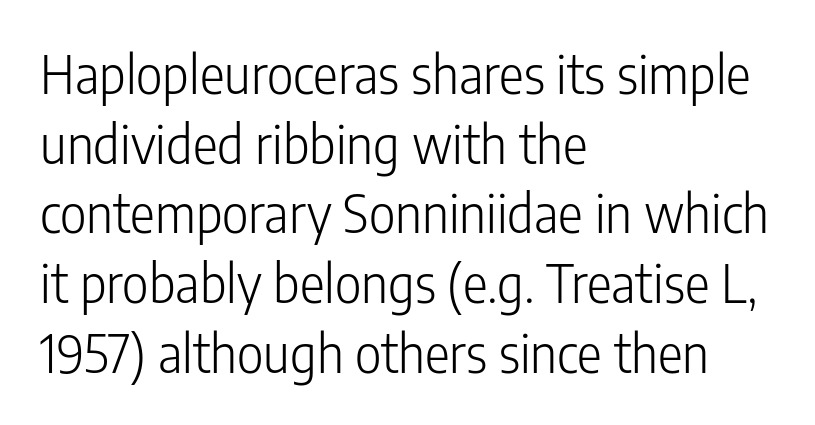
The horizontal fit of the characters is conventional and even. Underline: absent. On a weight scale, this lands at 450 or below. Vertical strokes here are truly vertical.
